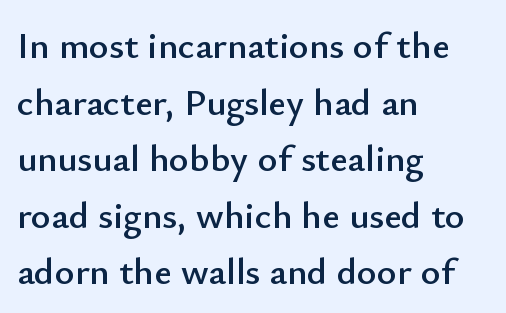
Q: Is the text italic (slanted)? A: No, it is upright.
Q: Is the typeface a serif or a sans-serif typeface? A: Sans-serif.
Q: Is the text underlined? A: No.
Q: How is the paragraph aligned? A: Left-aligned.
Q: Is the spacing between letters normal or unusually wide? A: Normal.
Q: Is the spacing between lines tight, normal or loose? A: Normal.
Q: Width (condensed, normal, or wide)? A: Normal.
Q: Stroke contrast? A: Low.
Q: x-height? A: Small.
Q: Monospaced? A: No.
